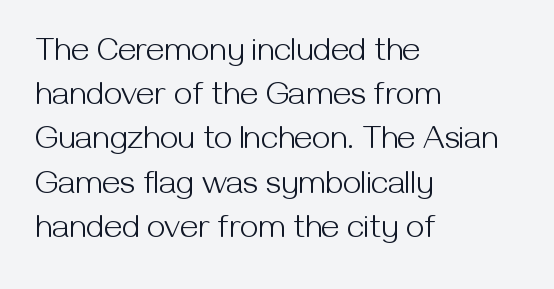
No extra ink here — the face is not bold. The characters display no serif detailing; their extremities are plain. Rule under the text: the space is simply empty. Honestly, the letter spacing is just normal — you wouldn't notice it. In terms of posture, this sample is upright.
